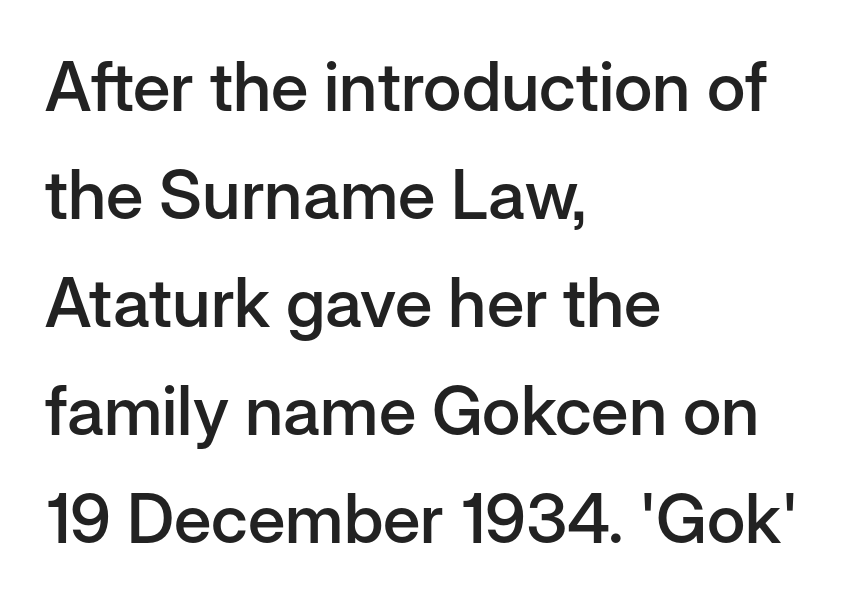
{"serif": "no", "italic": "no", "bold": "semi", "weight": "semibold", "width": "normal", "stroke_contrast": "low", "x_height": "medium", "monospaced": "no", "underline": "no", "align": "left", "line_spacing": "normal", "line_spacing_ratio": 1.59, "letter_spacing": "normal", "letter_spacing_em": 0.0, "glyph_px": 68}
